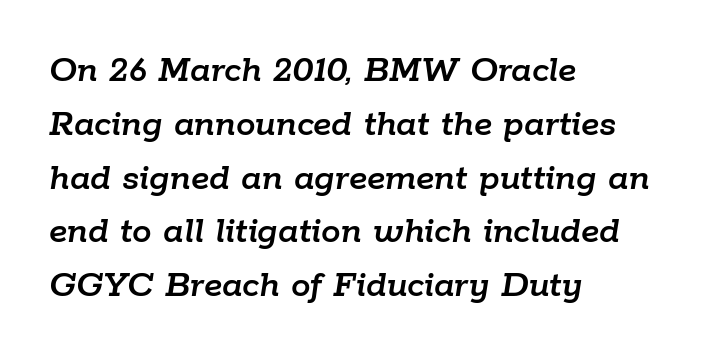
The image shows 39 px text type, italic (leaning right); set left-aligned, normal line spacing (1.38x), normal letter spacing, not underlined; low stroke contrast and a medium x-height.
